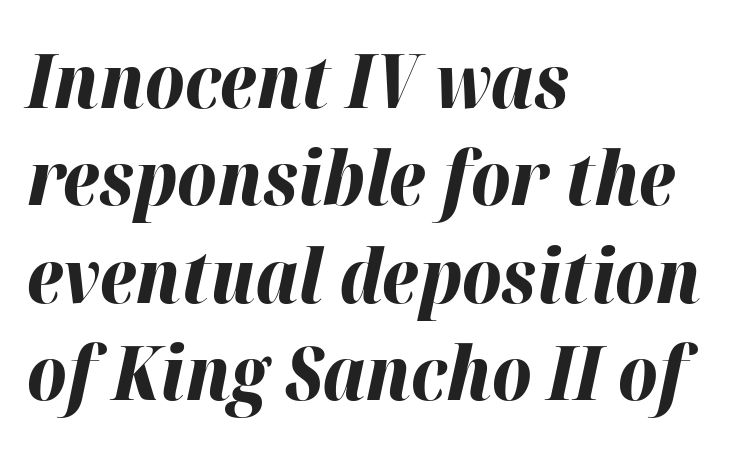
Q: Is the text bold? A: Yes.
Q: Is the text italic (slanted)? A: Yes, it leans right by about 12 degrees.
Q: Is the text underlined? A: No.
Q: How is the paragraph aligned? A: Left-aligned.
Q: Is the spacing between letters normal or unusually wide? A: Normal.
Q: Is the spacing between lines tight, normal or loose? A: Normal.
Q: Width (condensed, normal, or wide)? A: Normal.
Q: Stroke contrast? A: High.
Q: x-height? A: Medium.
Q: Monospaced? A: No.
